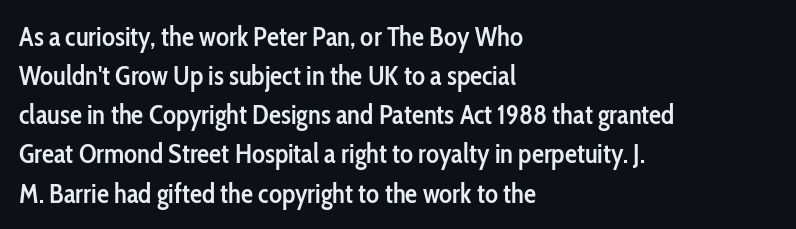
{"italic": "no", "bold": "semi", "underline": "no", "align": "left", "line_spacing": "normal", "line_spacing_ratio": 1.45, "letter_spacing": "normal", "letter_spacing_em": 0.0, "glyph_px": 27}
